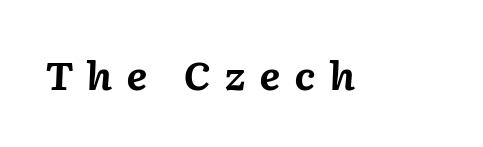
The space directly below the letters is spotless. The letters are slanted; this is an italic face. The passage shown has open, widely tracked lettering throughout. A dark, heavy texture on the line: the type is bold. Here the designer chose a conventional face with non-uniform glyph widths.
